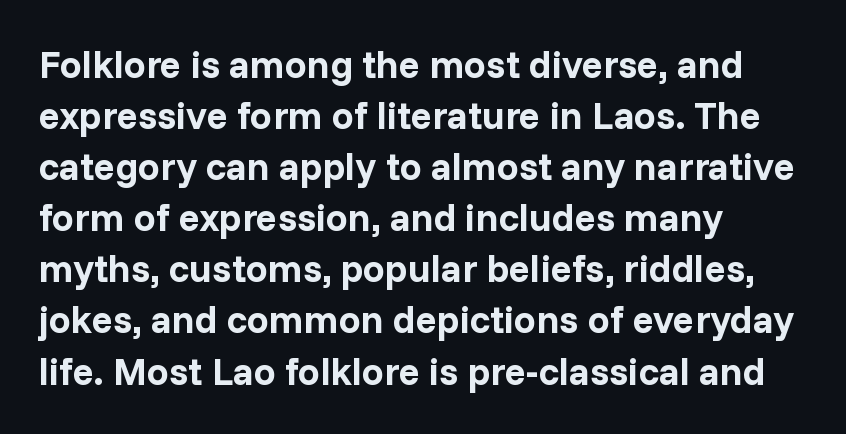
The image shows 39 px bold sans-serif type, upright; set left-aligned, normal line spacing (1.31x), normal letter spacing, not underlined; low stroke contrast and a medium x-height.
